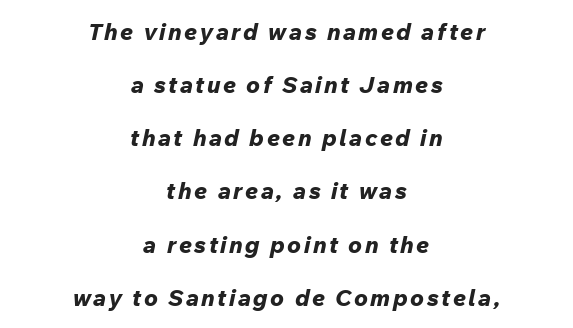
Q: Is the text bold? A: Yes.
Q: Is the text italic (slanted)? A: Yes, it leans right by about 12 degrees.
Q: Is the text underlined? A: No.
Q: How is the paragraph aligned? A: Centered.
Q: Is the spacing between lines tight, normal or loose? A: Loose.
